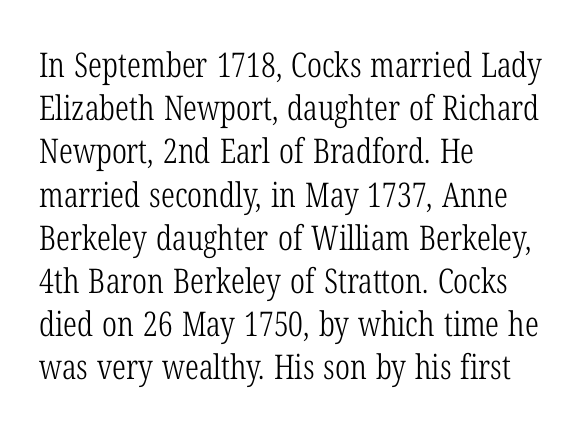
Horizontal alignment here is leftward, the default for most running prose. Rows of type keep a routine distance in the vertical direction. Clear beneath every line of the passage. Characters follow at the spacing the type designer built in. Does the lettering tilt? It doesn't — this is upright.
